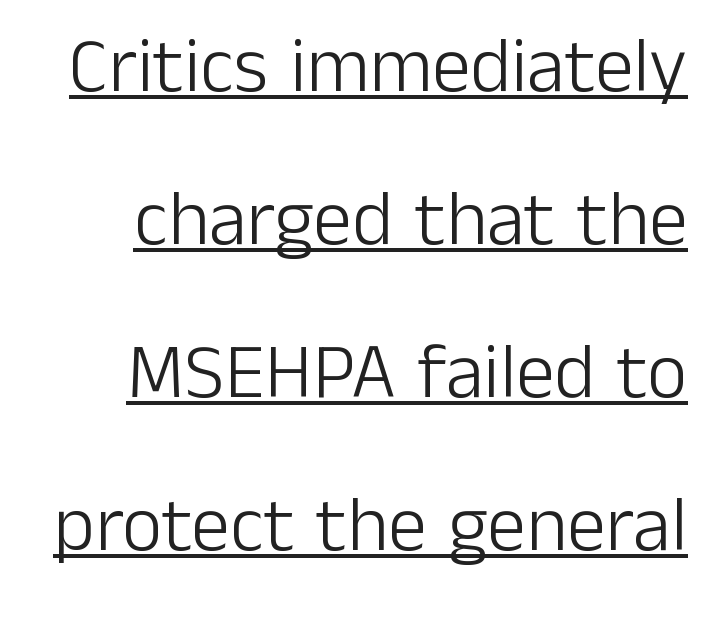
{"serif": "no", "italic": "no", "bold": "no", "weight": "light", "width": "normal", "stroke_contrast": "low", "x_height": "medium", "monospaced": "no", "underline": "yes", "line_spacing": "loose", "line_spacing_ratio": 1.96, "letter_spacing": "normal", "letter_spacing_em": 0.0, "glyph_px": 78}
